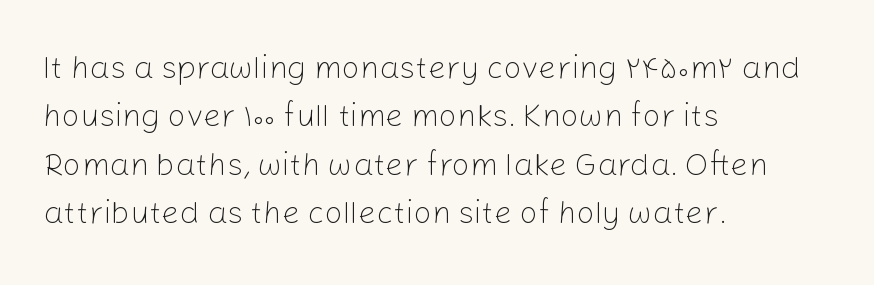
The image shows 32 px light sans-serif type, upright; set left-aligned, normal line spacing (1.51x), normal letter spacing, not underlined; low stroke contrast and a medium x-height.
